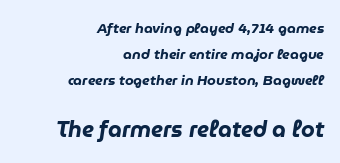
Look at the tracking — it's just the regular setting, nothing added. Compare the two chunks: the lower has the greater cap height. If you drew a line through each stem, it would be angled. The paragraph has a hard right edge and a soft left edge. The letters are bold, with thick, heavy strokes. This rendering features lettering with no underline.
